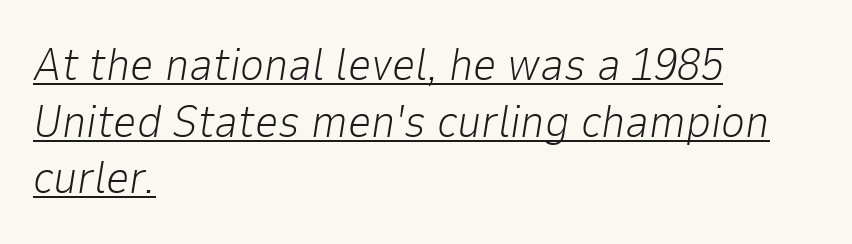
Q: Is the text bold? A: No.
Q: Is the text italic (slanted)? A: Yes, it leans right by about 9 degrees.
Q: Is the text underlined? A: Yes.
Q: How is the paragraph aligned? A: Left-aligned.
Q: Is the spacing between letters normal or unusually wide? A: Normal.
Q: Width (condensed, normal, or wide)? A: Normal.
Q: Stroke contrast? A: Low.
Q: x-height? A: Medium.
Q: Monospaced? A: No.
